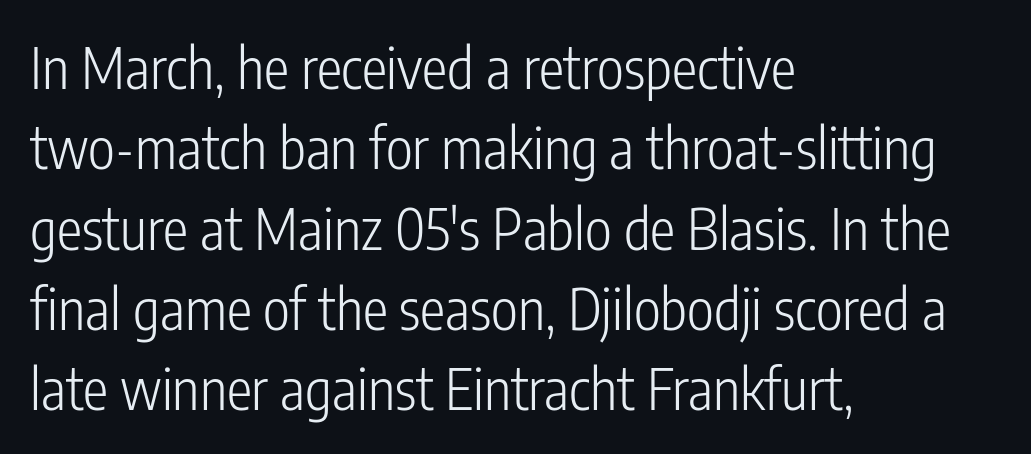
When letters stand straight like this, we call the style roman or upright. This rendering features lettering with no underline. Stems here are at most as thick as an everyday book face. The letters advance in unequal steps, a hallmark of proportional type. Does the leading feel generous? No, just average. These lines keep a tight, regular rhythm from letter to letter.
